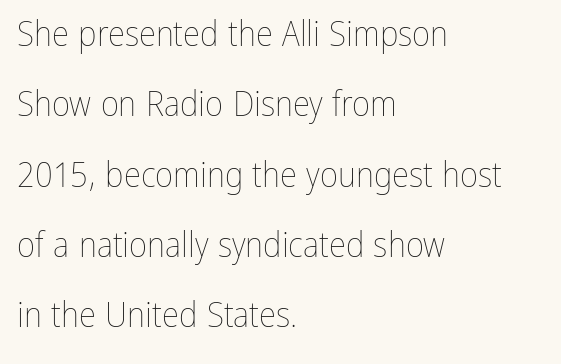
The image shows 35 px thin, condensed type, upright; set left-aligned, loose line spacing (2.01x), normal letter spacing, not underlined; low stroke contrast and a medium x-height.
